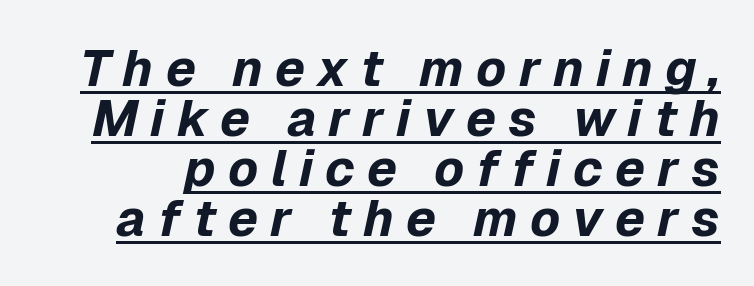
Q: Is the text bold? A: Yes.
Q: Is the text italic (slanted)? A: Yes, it leans right by about 12 degrees.
Q: Is the text underlined? A: Yes.
Q: Is the spacing between letters normal or unusually wide? A: Unusually wide.
Q: Is the spacing between lines tight, normal or loose? A: Tight.
Q: Width (condensed, normal, or wide)? A: Normal.
Q: Stroke contrast? A: Low.
Q: x-height? A: Medium.
Q: Monospaced? A: No.
